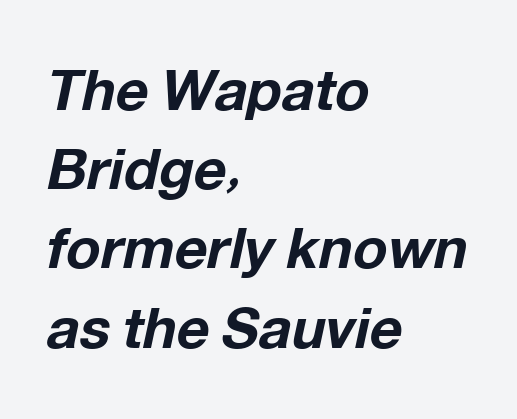
Q: Is the text bold? A: Yes.
Q: Is the text italic (slanted)? A: Yes, it leans right by about 12 degrees.
Q: Is the text underlined? A: No.
Q: How is the paragraph aligned? A: Left-aligned.
Q: Is the spacing between letters normal or unusually wide? A: Normal.
Q: Is the spacing between lines tight, normal or loose? A: Normal.
Q: Width (condensed, normal, or wide)? A: Normal.
Q: Stroke contrast? A: Low.
Q: x-height? A: Medium.
Q: Monospaced? A: No.
